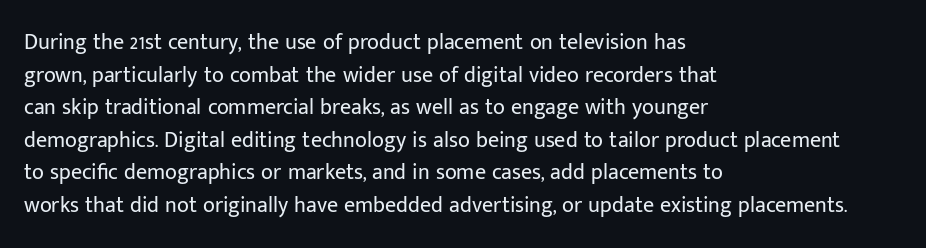
{"italic": "no", "bold": "no", "underline": "no", "align": "left", "line_spacing": "normal", "line_spacing_ratio": 1.48, "letter_spacing": "normal", "letter_spacing_em": 0.0, "glyph_px": 22}
